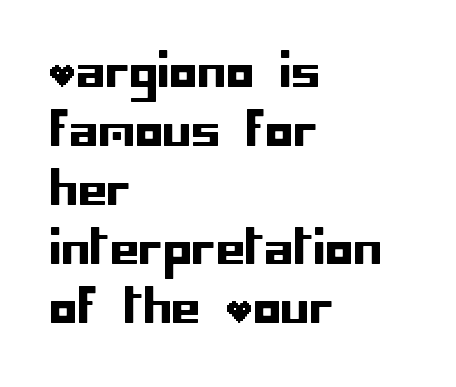
The image shows 46 px sans-serif type, upright; set left-aligned, normal line spacing (1.28x), normal letter spacing, not underlined; low stroke contrast and a large x-height.
